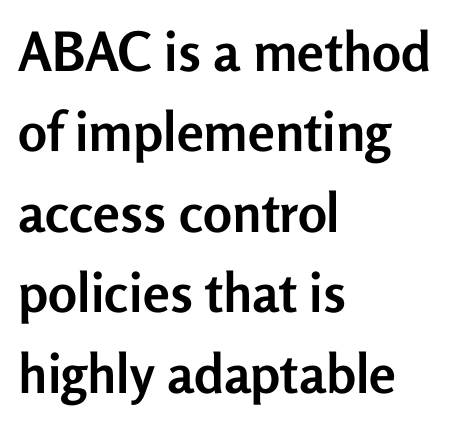
A normal amount of white space separates one row of letters from the next. The space beneath each line is pristine and unruled. You can tell it's not italic because the verticals are truly vertical. Inter-character spacing is left at the font's built-in metrics.
